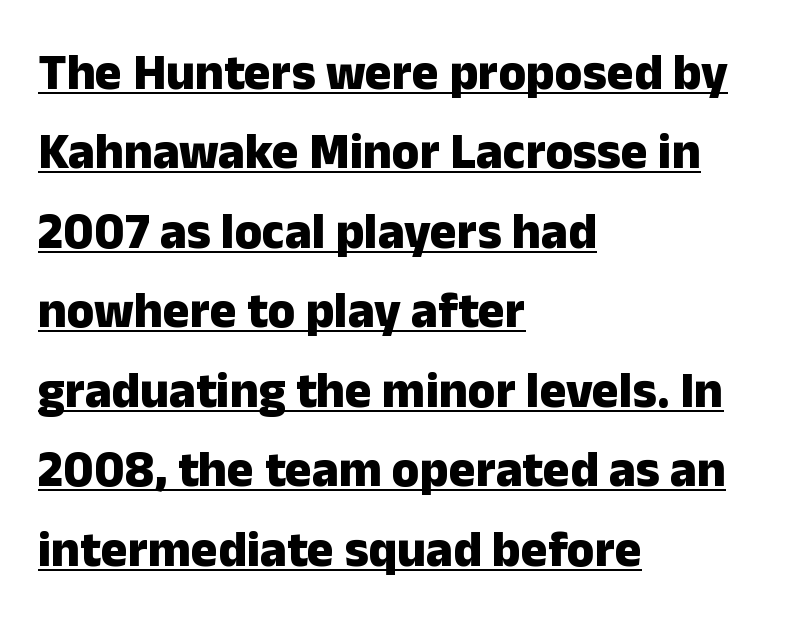
These lines carry a lot of weight — the face is fully bold. Inter-character spacing is left at the font's built-in metrics. Classification — sans serif. The lettering holds an erect, upright posture throughout. Compared with a centered layout, this one pins lines to the left instead. The sample's only ornament is a line tracing under the words.
